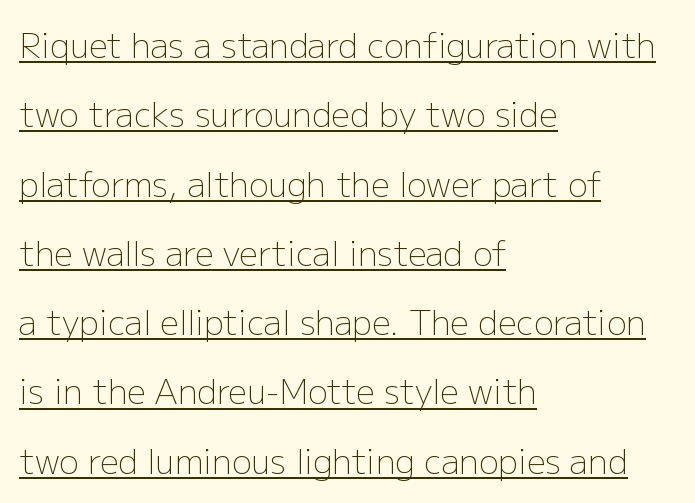
Caption: lettering with a line underneath. No italicization has been applied; the sample stays upright. Summary of vertical rhythm: relaxed, with wide interline spacing. Line beginnings align vertically; line endings do not. Tracking here is standard; glyphs follow each other at the usual distance.
